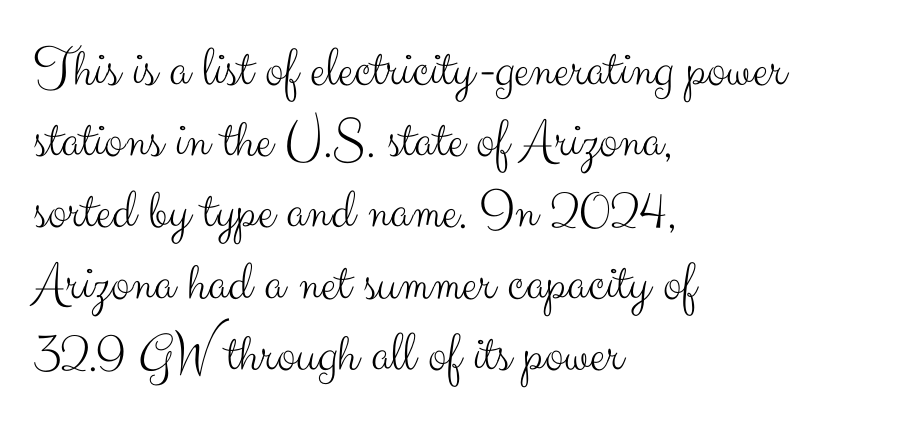
There is no visible air inserted between adjacent glyphs. Typeset ragged right — the left edge is the straight one. Check where the strokes stop: nothing finishes them off — pure sans. Here the designer chose a conventional face with non-uniform glyph widths.
